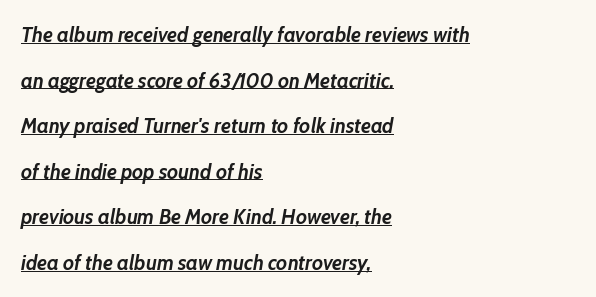
The image shows 21 px bold type, italic (leaning right); set left-aligned, loose line spacing (2.17x), normal letter spacing, underlined.
